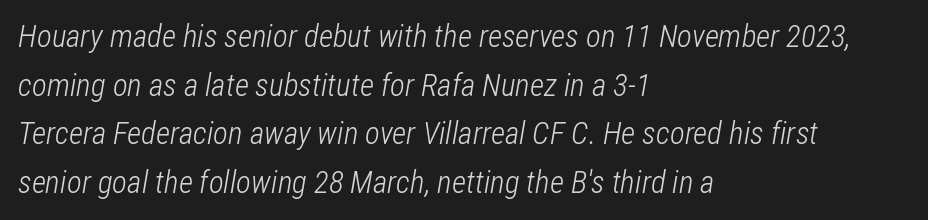
Q: Is the text bold? A: No.
Q: Is the text italic (slanted)? A: Yes, it leans right by about 12 degrees.
Q: Is the text underlined? A: No.
Q: How is the paragraph aligned? A: Left-aligned.
Q: Is the spacing between letters normal or unusually wide? A: Normal.
Q: Is the spacing between lines tight, normal or loose? A: Normal.
Q: Width (condensed, normal, or wide)? A: Condensed.
Q: Stroke contrast? A: Low.
Q: x-height? A: Medium.
Q: Monospaced? A: No.
